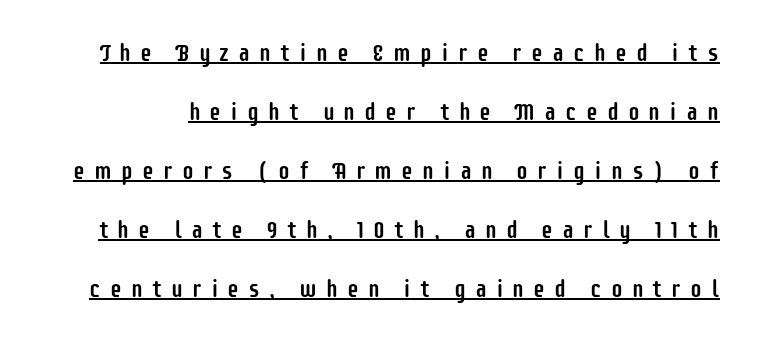
{"italic": "no", "underline": "yes", "line_spacing": "loose", "line_spacing_ratio": 2.46, "letter_spacing": "wide", "letter_spacing_em": 0.37, "glyph_px": 24}
